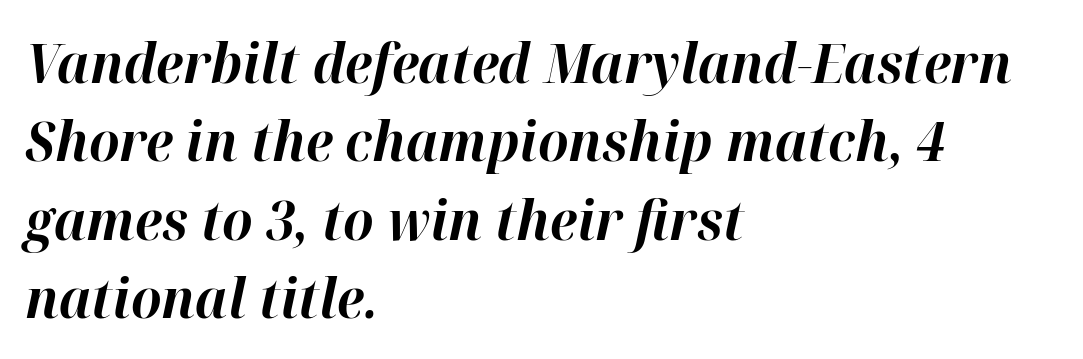
The image shows 54 px bold type, italic (leaning right); set left-aligned, normal line spacing (1.45x), normal letter spacing, not underlined; high stroke contrast and a medium x-height.
